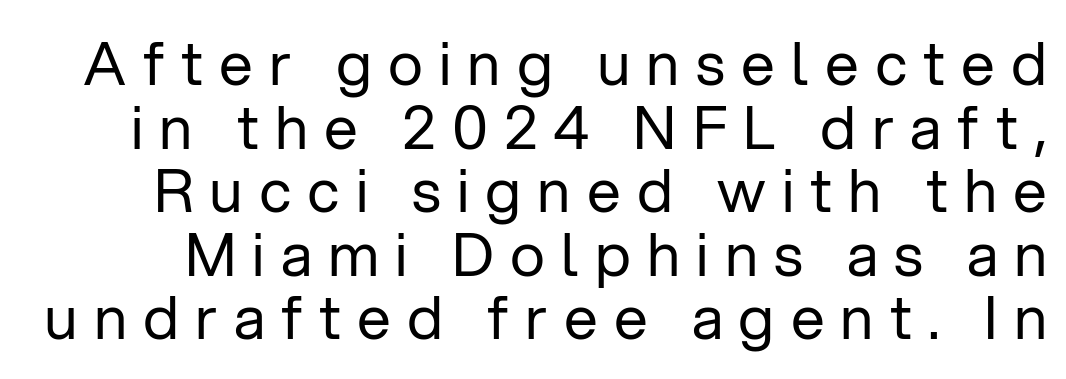
The image shows 60 px regular-weight sans-serif type, upright; set tight line spacing (1.06x), unusually wide letter spacing (+0.27 em), not underlined; low stroke contrast and a medium x-height.
